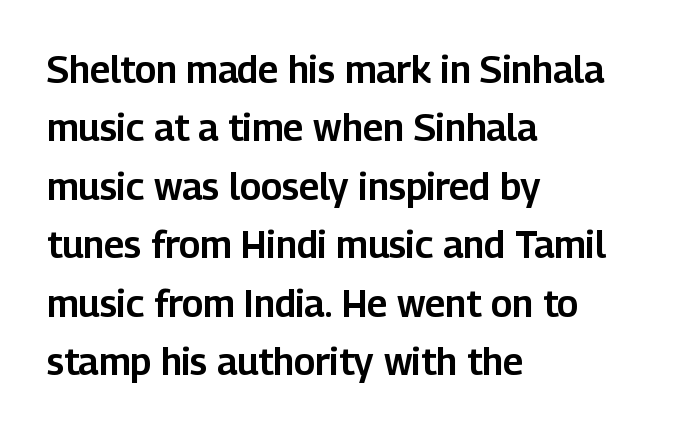
Q: Is the text italic (slanted)? A: No, it is upright.
Q: Is the typeface a serif or a sans-serif typeface? A: Sans-serif.
Q: Is the text underlined? A: No.
Q: How is the paragraph aligned? A: Left-aligned.
Q: Is the spacing between letters normal or unusually wide? A: Normal.
Q: Is the spacing between lines tight, normal or loose? A: Normal.
Q: Width (condensed, normal, or wide)? A: Normal.
Q: Stroke contrast? A: Low.
Q: x-height? A: Medium.
Q: Monospaced? A: No.
